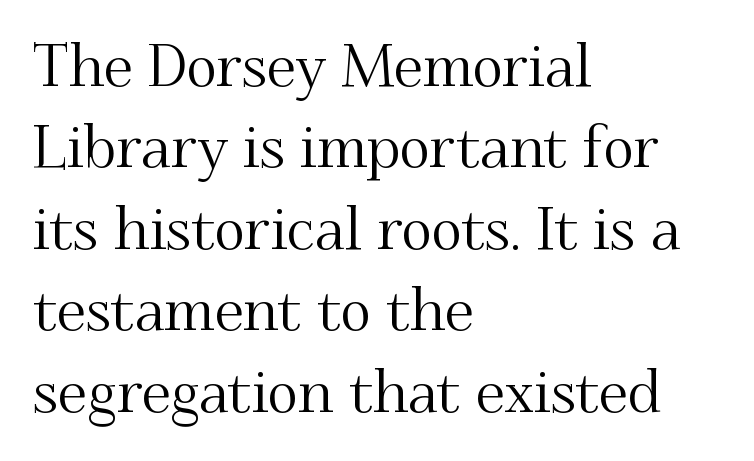
Reading down the column, the eye jumps a familiar distance to each next line. The characters display serif detailing at their extremities. Typeset ragged right — the left edge is the straight one. Descenders hang freely into open space.
